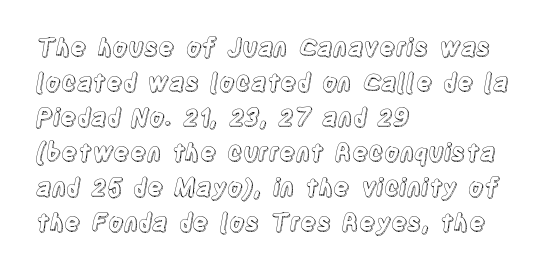
The image shows 24 px text type; set left-aligned, normal line spacing (1.46x), normal letter spacing, not underlined.
